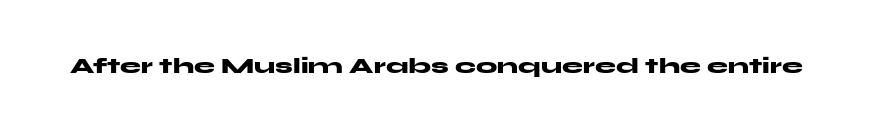
{"italic": "no", "bold": "yes", "underline": "no", "letter_spacing": "normal", "letter_spacing_em": 0.0, "glyph_px": 21}
